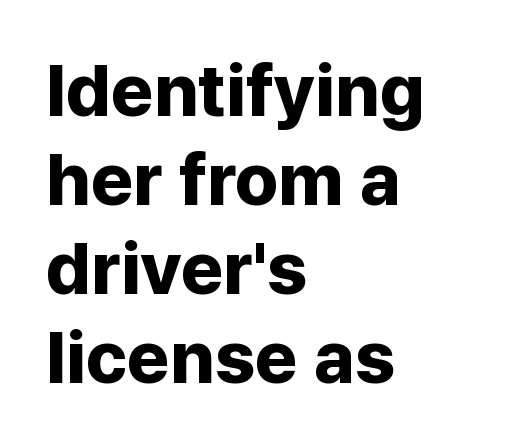
Notice how the stems are strictly vertical — no italics here. The face used here is proportionally spaced, like ordinary book or web type. The sample has been set heavy, in full bold. Bare-footed words on every line.
